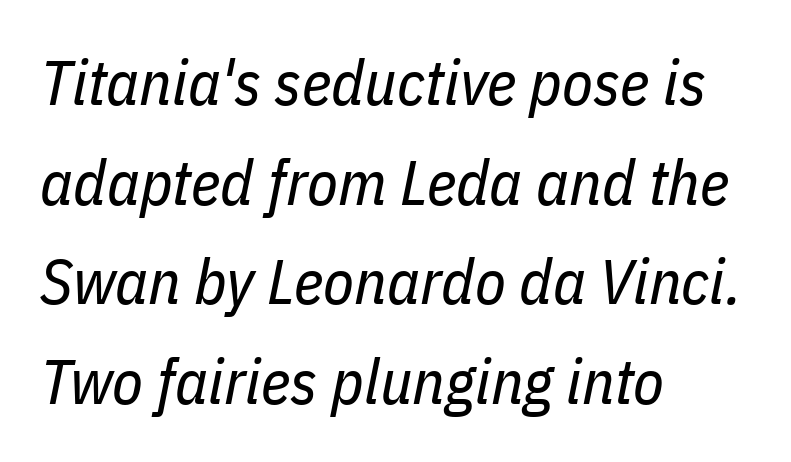
{"italic": "yes", "lean": "right", "slant_degrees": 11, "bold": "no", "weight": "regular", "width": "condensed", "stroke_contrast": "low", "x_height": "medium", "monospaced": "no", "underline": "no", "align": "left", "line_spacing": "normal", "line_spacing_ratio": 1.58, "letter_spacing": "normal", "letter_spacing_em": 0.0, "glyph_px": 63}
